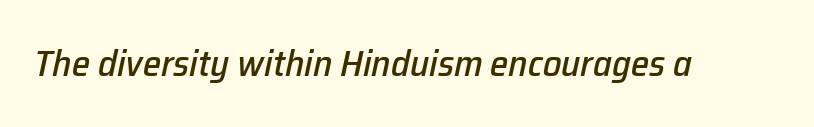
{"italic": "yes", "lean": "right", "slant_degrees": 12, "width": "normal", "stroke_contrast": "low", "x_height": "medium", "monospaced": "no", "underline": "no", "letter_spacing": "normal", "letter_spacing_em": 0.0, "glyph_px": 37}
